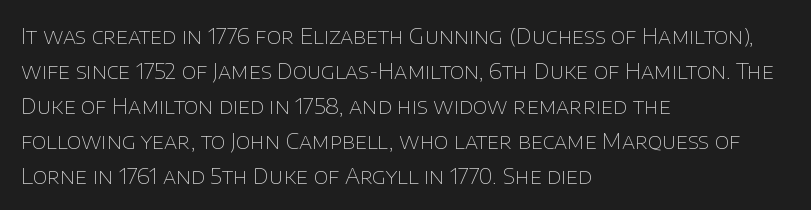
Q: Is the text bold? A: No.
Q: Is the text italic (slanted)? A: No, it is upright.
Q: Is the text underlined? A: No.
Q: How is the paragraph aligned? A: Left-aligned.
Q: Is the spacing between letters normal or unusually wide? A: Normal.
Q: Is the spacing between lines tight, normal or loose? A: Normal.
